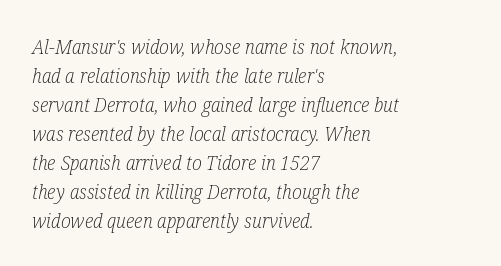
{"italic": "yes", "lean": "right", "slant_degrees": 12, "bold": "no", "underline": "no", "align": "left", "line_spacing": "normal", "line_spacing_ratio": 1.45, "letter_spacing": "normal", "letter_spacing_em": 0.0, "glyph_px": 20}
